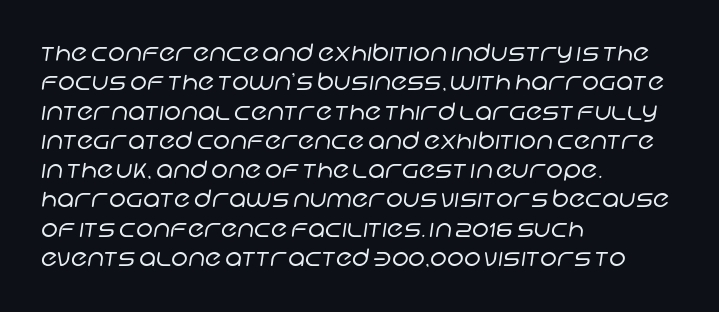
The image shows 24 px text type; set left-aligned, line spacing 1.22x, normal letter spacing, not underlined.
